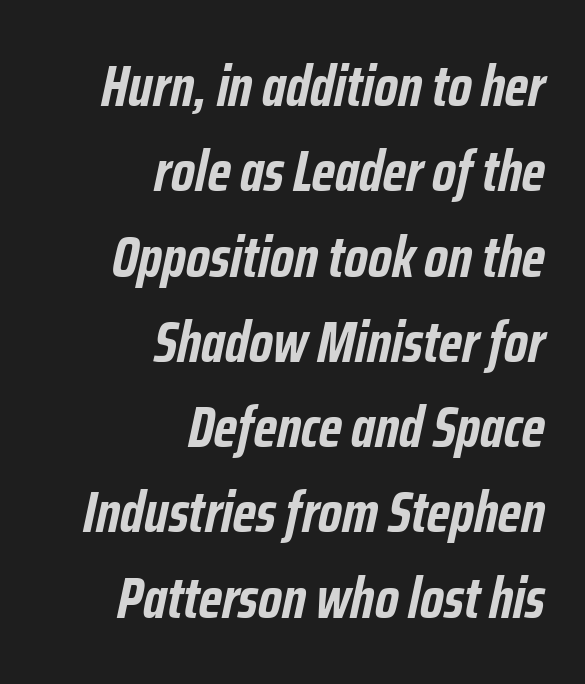
{"italic": "yes", "lean": "right", "slant_degrees": 12, "bold": "yes", "weight": "semibold", "width": "condensed", "stroke_contrast": "low", "x_height": "medium", "monospaced": "no", "underline": "no", "align": "right", "line_spacing": "normal", "line_spacing_ratio": 1.47, "letter_spacing": "normal", "letter_spacing_em": 0.0, "glyph_px": 58}
